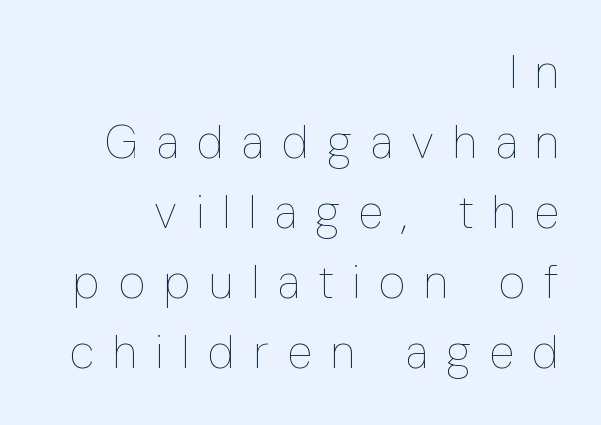
Do the characters align in a grid? No, the font is proportional. Glyph-to-glyph distance is far greater than everyday printed text. The lettering stays uniformly vertical, giving the passage a roman look. A flush-right, rag-left setting is used for this passage.
